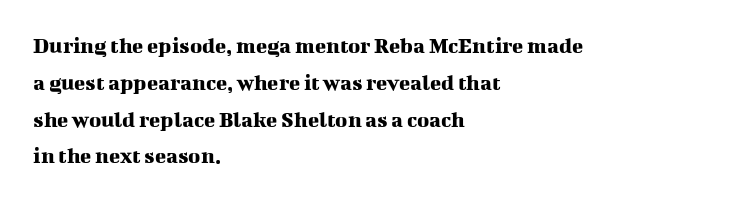
The image shows 23 px text type, upright; set left-aligned, normal line spacing (1.6x), normal letter spacing, not underlined.
